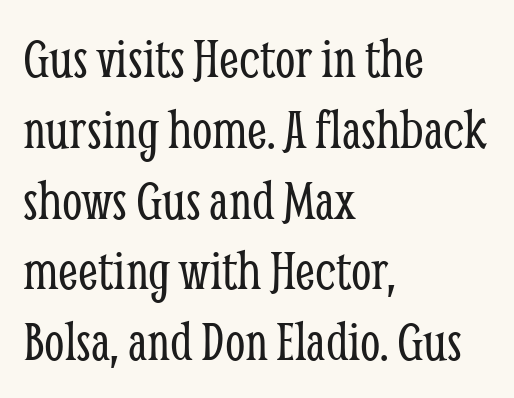
{"serif": "yes", "italic": "no", "bold": "no", "weight": "light", "width": "condensed", "stroke_contrast": "low", "x_height": "medium", "monospaced": "no", "underline": "no", "align": "left", "line_spacing_ratio": 1.22, "letter_spacing": "normal", "letter_spacing_em": 0.0, "glyph_px": 58}
